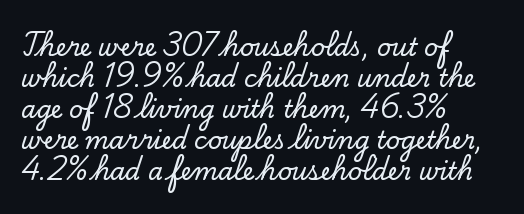
Q: Is the text italic (slanted)? A: Yes.
Q: Is the text underlined? A: No.
Q: How is the paragraph aligned? A: Left-aligned.
Q: Is the spacing between letters normal or unusually wide? A: Normal.
Q: Is the spacing between lines tight, normal or loose? A: Normal.
